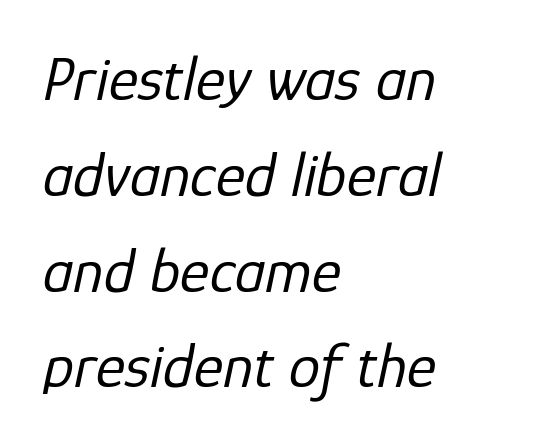
{"italic": "yes", "lean": "right", "slant_degrees": 12, "bold": "no", "weight": "regular", "width": "normal", "stroke_contrast": "low", "x_height": "medium", "monospaced": "no", "underline": "no", "align": "left", "line_spacing": "normal", "line_spacing_ratio": 1.52, "letter_spacing": "normal", "letter_spacing_em": 0.0, "glyph_px": 63}
